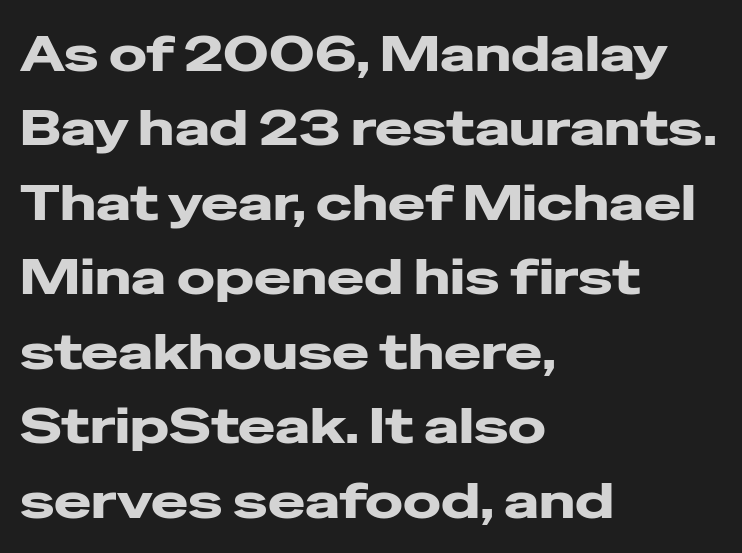
In terms of posture, this sample is upright. Honestly, the row spacing looks completely unremarkable. Observe the ordinary spacing: letters are neighbours, not strangers. In terms of letterform style, serifs are entirely absent. Spacing verdict: proportional, widths tailored to each character.
